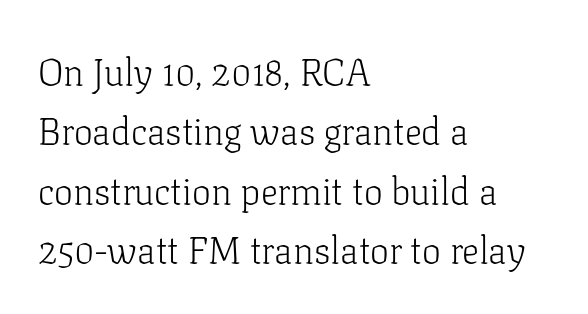
The image shows 38 px light serif type, upright; set left-aligned, normal line spacing (1.56x), normal letter spacing, not underlined; low stroke contrast and a medium x-height.
